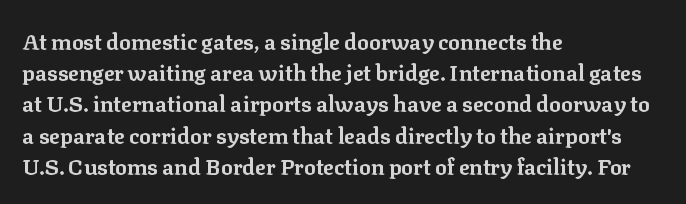
The image shows 22 px bold type, upright; set left-aligned, normal line spacing (1.42x), normal letter spacing, not underlined.
